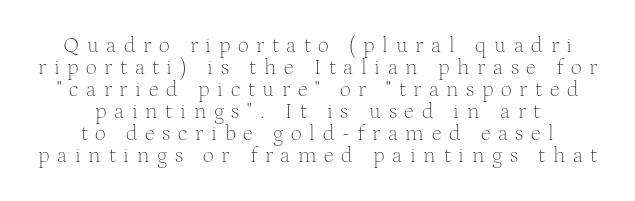
Quick note: underline off. Characters follow at a spacing far wider than the type designer built in. Neither beginnings nor endings align; midpoints do. Is the stroke heavy? The answer is a plain regular-or-lighter. Notice how descenders almost collide with the ascenders below — that's tight leading.
